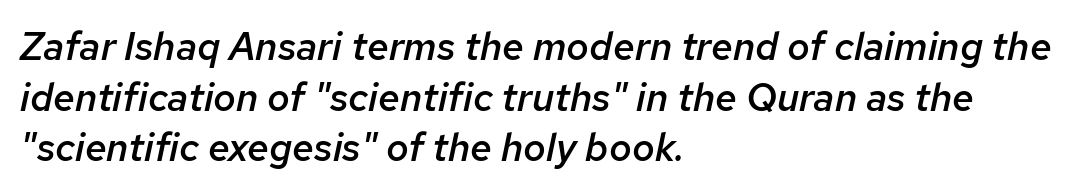
The image shows 39 px semibold type, italic (leaning right); set left-aligned, normal line spacing (1.3x), normal letter spacing, not underlined; low stroke contrast and a medium x-height.
